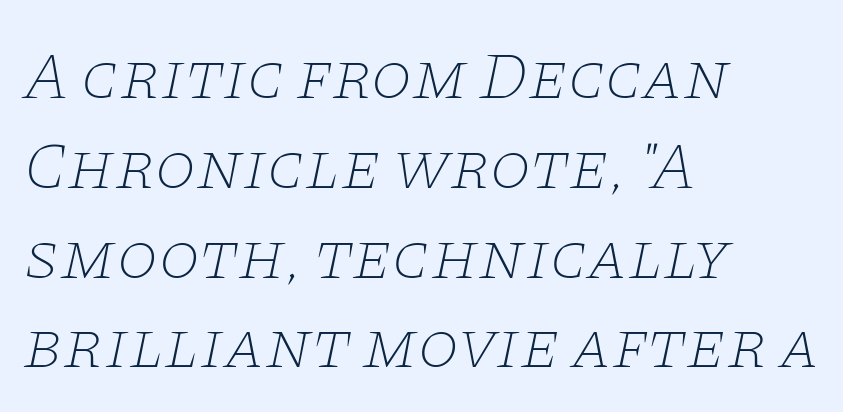
The zone under the glyphs is completely vacant. Which margin do the lines hug? The left one — the right edge is uneven. The characters are drawn with everyday or finer stroke widths. How would I describe the line gaps? Plain and ordinary.
